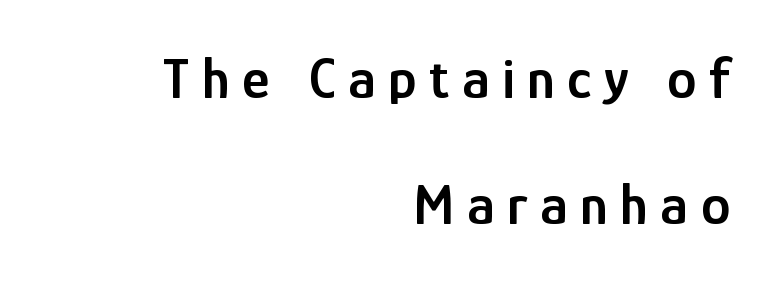
Q: Is the text bold? A: Semi-bold.
Q: Is the text italic (slanted)? A: No, it is upright.
Q: Is the typeface a serif or a sans-serif typeface? A: Sans-serif.
Q: Is the text underlined? A: No.
Q: How is the paragraph aligned? A: Right-aligned.
Q: Is the spacing between letters normal or unusually wide? A: Unusually wide.
Q: Is the spacing between lines tight, normal or loose? A: Loose.
Q: Width (condensed, normal, or wide)? A: Condensed.
Q: Stroke contrast? A: Low.
Q: x-height? A: Medium.
Q: Monospaced? A: No.
